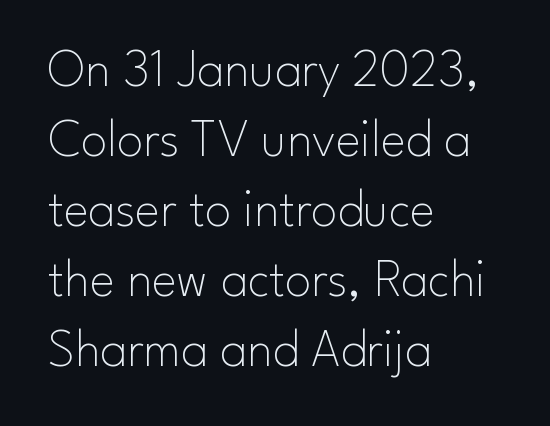
Stem width sits at or under what a default text font uses. Visually the block forms a straight wall on the left and a jagged coastline on the right. Check where the strokes stop: nothing finishes them off — pure sans. Leading matches the norm, producing a regular column.
